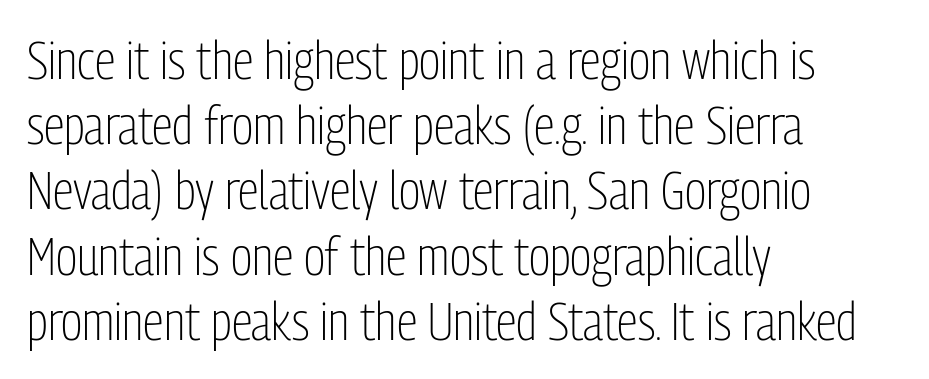
{"serif": "no", "italic": "no", "bold": "no", "weight": "light", "width": "condensed", "stroke_contrast": "low", "x_height": "medium", "monospaced": "no", "underline": "no", "align": "left", "line_spacing_ratio": 1.23, "letter_spacing": "normal", "letter_spacing_em": 0.0, "glyph_px": 53}
